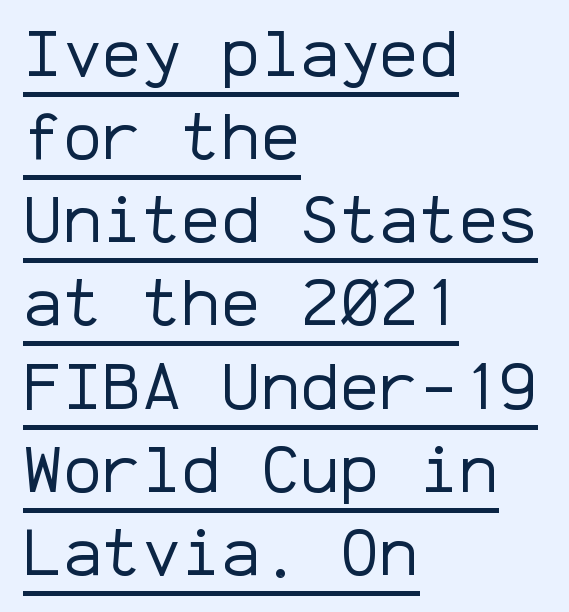
Q: Is the text bold? A: No.
Q: Is the text italic (slanted)? A: No, it is upright.
Q: Is the typeface a serif or a sans-serif typeface? A: Sans-serif.
Q: Is the text underlined? A: Yes.
Q: How is the paragraph aligned? A: Left-aligned.
Q: Is the spacing between letters normal or unusually wide? A: Normal.
Q: Is the spacing between lines tight, normal or loose? A: Normal.
Q: Width (condensed, normal, or wide)? A: Normal.
Q: Stroke contrast? A: Low.
Q: x-height? A: Medium.
Q: Monospaced? A: Yes.
